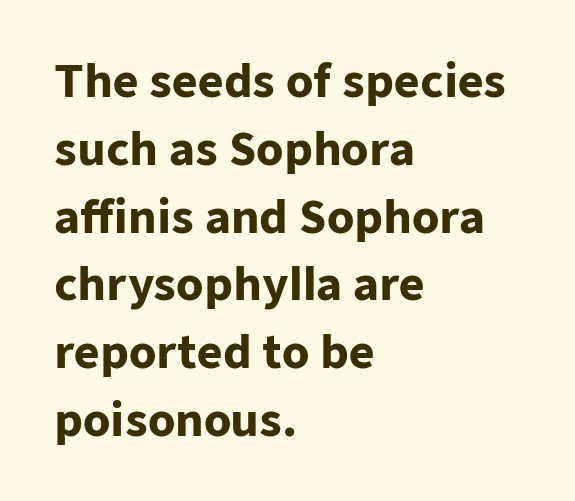
Q: Is the text bold? A: Yes.
Q: Is the text italic (slanted)? A: No, it is upright.
Q: Is the typeface a serif or a sans-serif typeface? A: Sans-serif.
Q: Is the text underlined? A: No.
Q: How is the paragraph aligned? A: Left-aligned.
Q: Is the spacing between letters normal or unusually wide? A: Normal.
Q: Is the spacing between lines tight, normal or loose? A: Normal.
Q: Width (condensed, normal, or wide)? A: Normal.
Q: Stroke contrast? A: Low.
Q: x-height? A: Medium.
Q: Monospaced? A: No.
